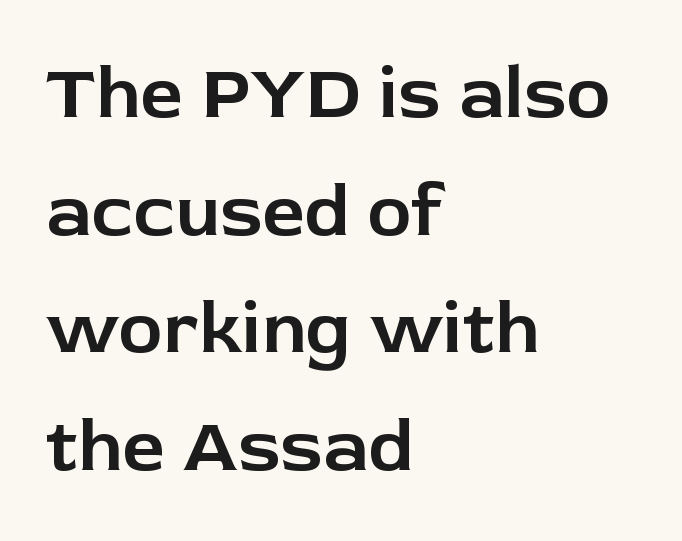
Q: Is the text italic (slanted)? A: No, it is upright.
Q: Is the typeface a serif or a sans-serif typeface? A: Sans-serif.
Q: Is the text underlined? A: No.
Q: How is the paragraph aligned? A: Left-aligned.
Q: Is the spacing between letters normal or unusually wide? A: Normal.
Q: Is the spacing between lines tight, normal or loose? A: Normal.
Q: Width (condensed, normal, or wide)? A: Normal.
Q: Stroke contrast? A: Low.
Q: x-height? A: Medium.
Q: Monospaced? A: No.
